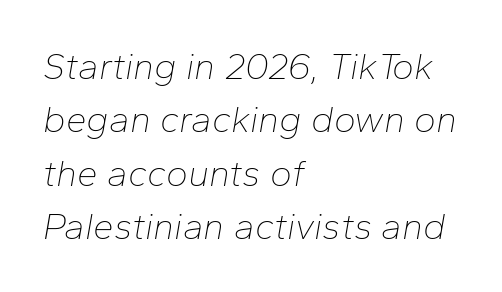
The image shows 37 px thin type, italic (leaning right); set left-aligned, normal line spacing (1.44x), normal letter spacing, not underlined; low stroke contrast and a medium x-height.
